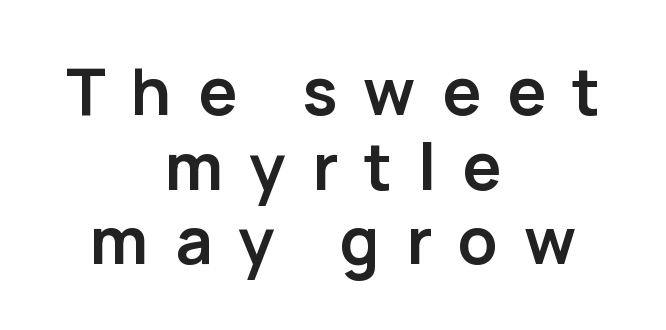
The image shows 65 px semibold sans-serif type, upright; set centered, tight line spacing (1.15x), unusually wide letter spacing (+0.4 em), not underlined; low stroke contrast and a medium x-height.
